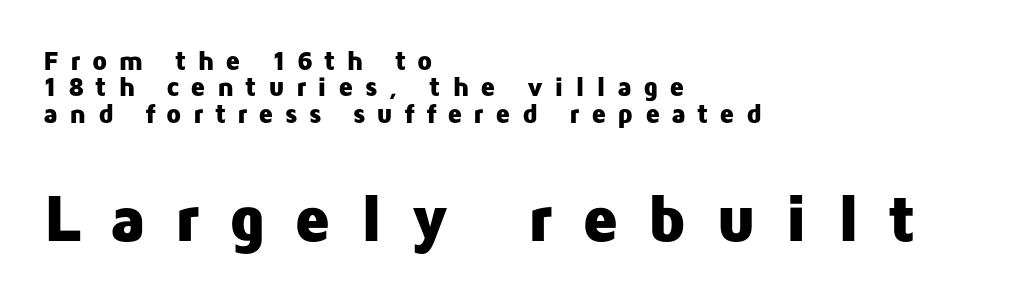
The image shows 67 px heavy sans-serif type, upright; set left-aligned, tight line spacing (0.98x), unusually wide letter spacing (+0.41 em), not underlined; the second (bottom) block is 2.48x larger; low stroke contrast and a medium x-height.
